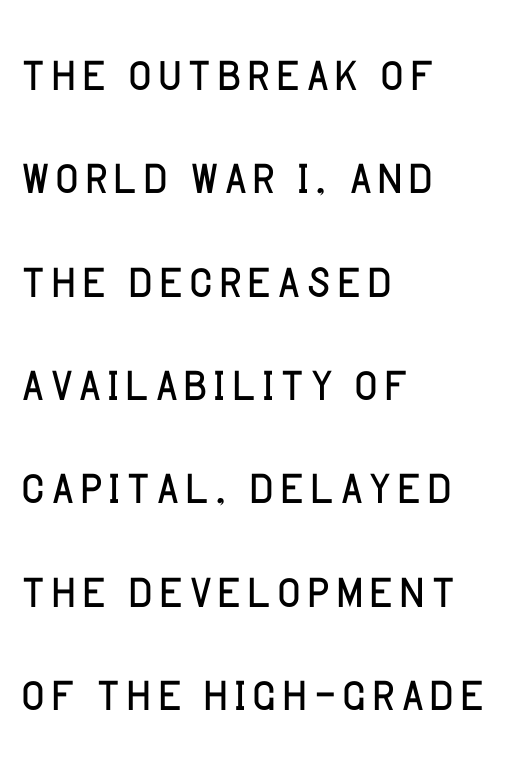
The baseline area is clear. This rendering leaves character spacing at its baseline value. No chunkiness to these letters — they're not bold. You could not count columns in this text — the font is proportionally spaced. Summary of vertical rhythm: regular, with standard interline spacing.
